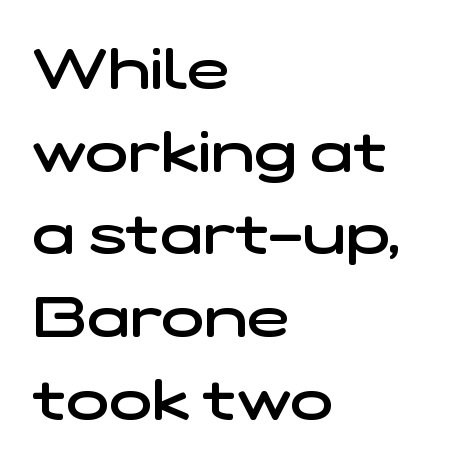
A typesetter would call this proportional, since set widths differ per character. Descenders hang freely into open space. A typesetter would label this face a sans. Baseline-to-baseline distance is the conventional proportion of letter height. The typesetter chose a ragged-right arrangement here.
